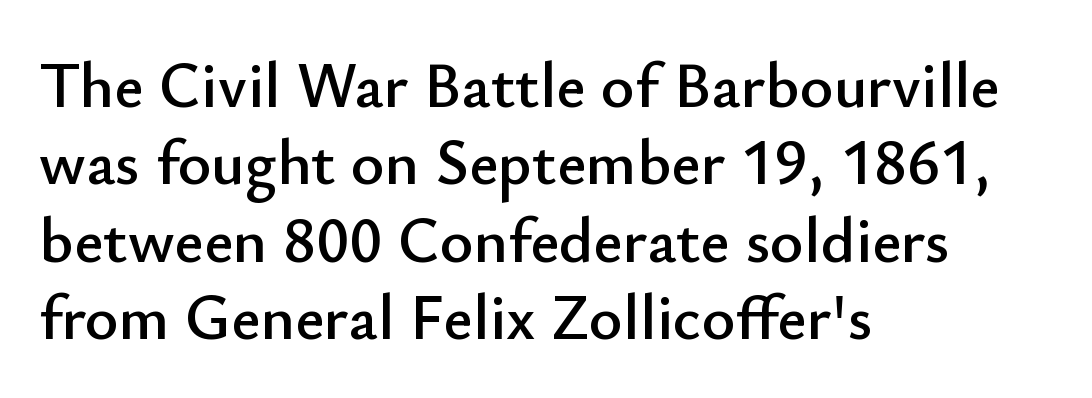
The space beneath each line is pristine and unruled. The paragraph has a hard left edge and a soft right edge. Inter-character spacing is left at the font's built-in metrics. Character widths vary here, with narrow letters taking less room than wide ones.
